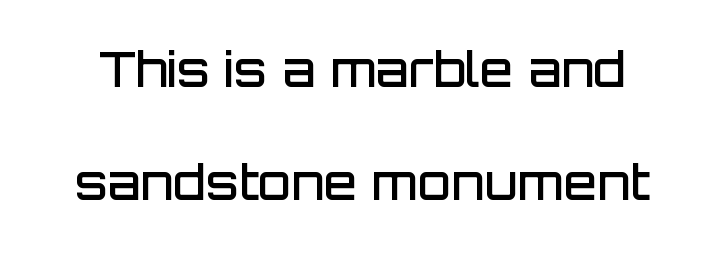
The image shows 48 px semibold sans-serif type, upright; set loose line spacing (2.36x), normal letter spacing, not underlined; low stroke contrast and a large x-height.
